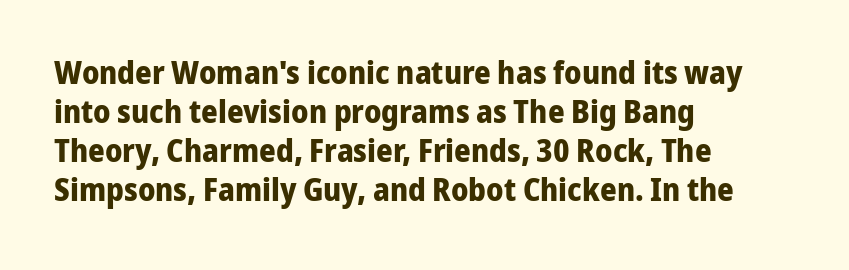
The image shows 32 px bold sans-serif type, upright; set left-aligned, line spacing 1.22x, normal letter spacing, not underlined; low stroke contrast and a medium x-height.
